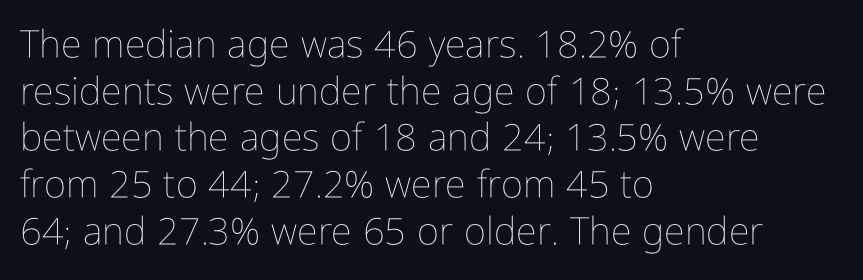
Does extra space separate the letters? No, they use regular spacing. All the whitespace from short lines collects on the right. Each row of text sits above clean, open space. Letters have the restrained weight of plain body copy at most. Varying glyph widths throughout — classic text-font behaviour.
